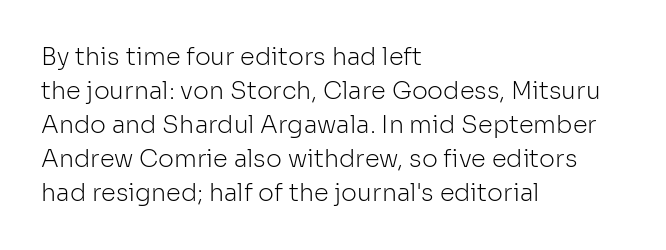
Q: Is the text bold? A: No.
Q: Is the text italic (slanted)? A: No, it is upright.
Q: Is the text underlined? A: No.
Q: How is the paragraph aligned? A: Left-aligned.
Q: Is the spacing between letters normal or unusually wide? A: Normal.
Q: Is the spacing between lines tight, normal or loose? A: Normal.
